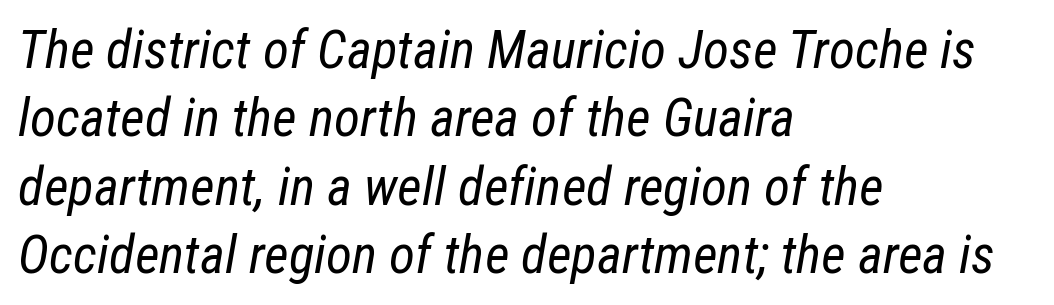
Q: Is the text bold? A: No.
Q: Is the text italic (slanted)? A: Yes, it leans right by about 12 degrees.
Q: Is the text underlined? A: No.
Q: How is the paragraph aligned? A: Left-aligned.
Q: Is the spacing between letters normal or unusually wide? A: Normal.
Q: Is the spacing between lines tight, normal or loose? A: Normal.
Q: Width (condensed, normal, or wide)? A: Condensed.
Q: Stroke contrast? A: Low.
Q: x-height? A: Medium.
Q: Monospaced? A: No.
